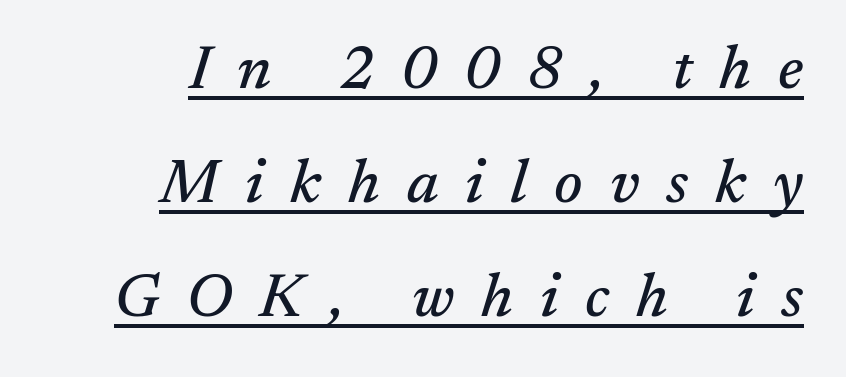
{"serif": "yes", "italic": "yes", "lean": "right", "slant_degrees": 17, "width": "normal", "stroke_contrast": "medium", "x_height": "medium", "monospaced": "no", "underline": "yes", "align": "right", "line_spacing_ratio": 1.87, "letter_spacing": "wide", "letter_spacing_em": 0.44, "glyph_px": 61}
